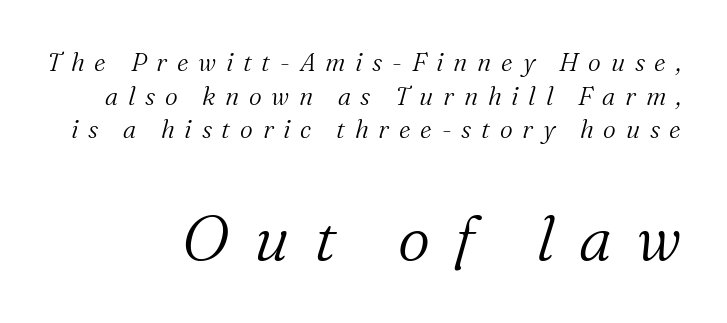
Q: Is the text bold? A: No.
Q: Is the text italic (slanted)? A: Yes, it leans right by about 16 degrees.
Q: Is the typeface a serif or a sans-serif typeface? A: Serif.
Q: Is the text underlined? A: No.
Q: Is the spacing between letters normal or unusually wide? A: Unusually wide.
Q: Is the spacing between lines tight, normal or loose? A: Normal.
Q: Which block of text is set in a larger size, the first (top) or the second (bottom)? A: The second (bottom) one.
Q: Width (condensed, normal, or wide)? A: Normal.
Q: Stroke contrast? A: Medium.
Q: x-height? A: Medium.
Q: Monospaced? A: No.
